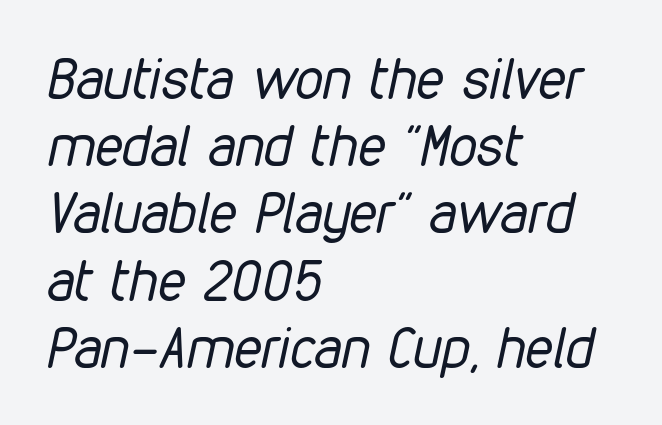
Q: Is the text bold? A: No.
Q: Is the text italic (slanted)? A: Yes, it leans right by about 12 degrees.
Q: Is the text underlined? A: No.
Q: How is the paragraph aligned? A: Left-aligned.
Q: Is the spacing between letters normal or unusually wide? A: Normal.
Q: Width (condensed, normal, or wide)? A: Condensed.
Q: Stroke contrast? A: Low.
Q: x-height? A: Medium.
Q: Monospaced? A: No.
